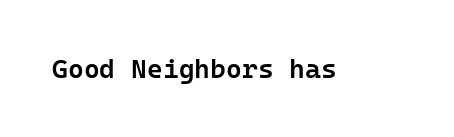
Q: Is the text bold? A: Semi-bold.
Q: Is the text italic (slanted)? A: No, it is upright.
Q: Is the text underlined? A: No.
Q: Is the spacing between letters normal or unusually wide? A: Normal.
